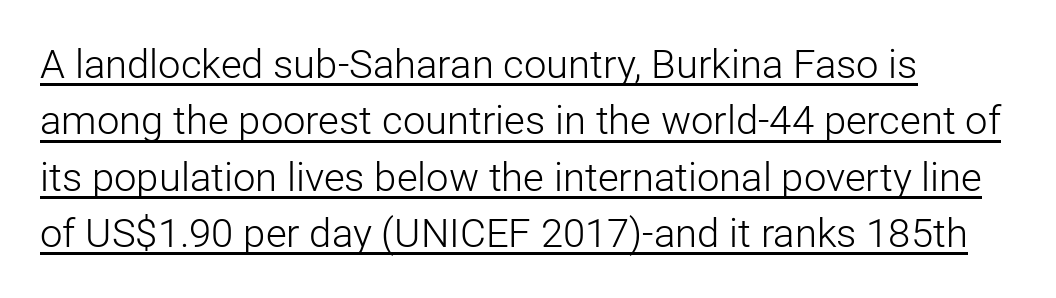
Q: Is the text bold? A: No.
Q: Is the text italic (slanted)? A: No, it is upright.
Q: Is the typeface a serif or a sans-serif typeface? A: Sans-serif.
Q: Is the text underlined? A: Yes.
Q: How is the paragraph aligned? A: Left-aligned.
Q: Is the spacing between letters normal or unusually wide? A: Normal.
Q: Is the spacing between lines tight, normal or loose? A: Normal.
Q: Width (condensed, normal, or wide)? A: Normal.
Q: Stroke contrast? A: Low.
Q: x-height? A: Medium.
Q: Monospaced? A: No.
